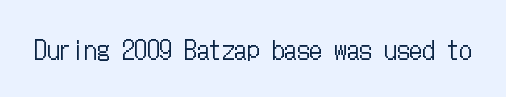
The image shows 25 px text type, upright; set normal letter spacing, not underlined.
